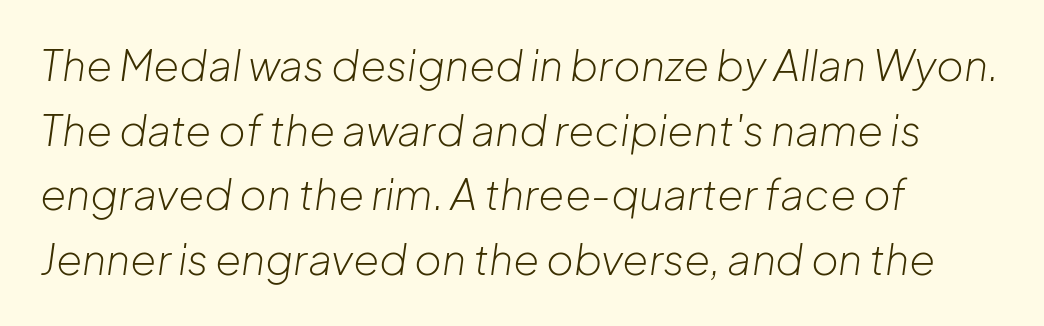
The image shows 42 px light type, italic (leaning right); set left-aligned, normal line spacing (1.54x), normal letter spacing, not underlined; low stroke contrast and a medium x-height.
